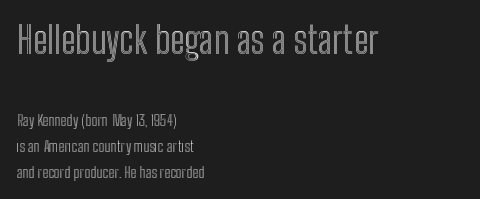
The image shows 37 px condensed type, upright; set left-aligned, line spacing 1.73x, normal letter spacing, not underlined; the first (top) block is 2.47x larger; a medium x-height.
